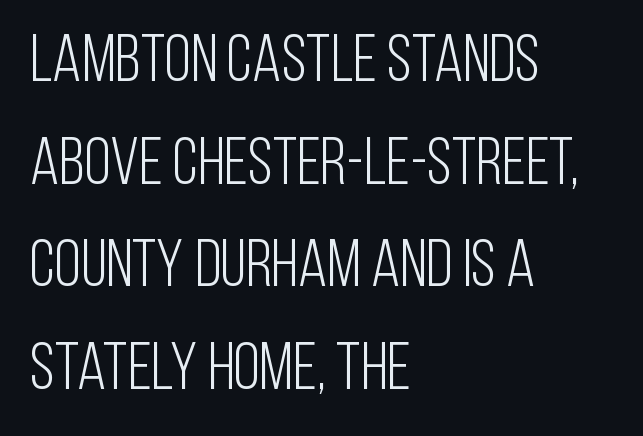
Unlike a traditional serif, this face leaves its strokes unadorned. Standard letterfit; no display-style spreading of the glyphs. Counters stay open thanks to moderate or lighter strokes. The lines in this sample share a left origin and differ only in where they stop. The leading is moderate, giving the passage an even texture. Spacing verdict: proportional, widths tailored to each character.
